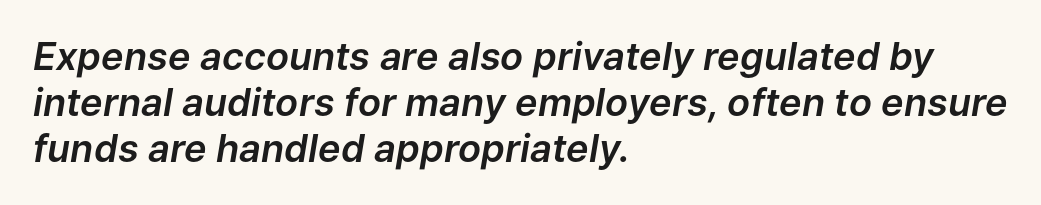
{"italic": "yes", "lean": "right", "slant_degrees": 9, "width": "normal", "stroke_contrast": "low", "x_height": "medium", "monospaced": "no", "underline": "no", "align": "left", "line_spacing_ratio": 1.21, "letter_spacing": "normal", "letter_spacing_em": 0.0, "glyph_px": 38}
